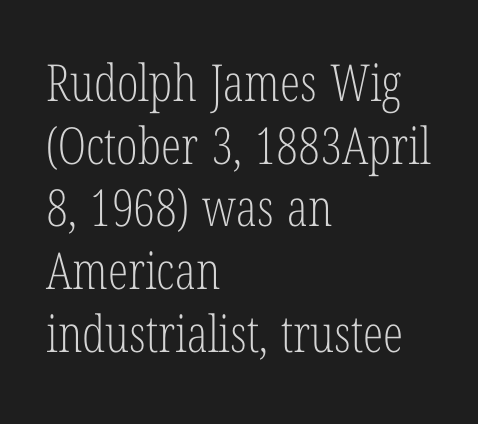
{"serif": "yes", "italic": "no", "bold": "no", "weight": "light", "width": "condensed", "stroke_contrast": "low", "x_height": "medium", "monospaced": "no", "underline": "no", "align": "left", "line_spacing_ratio": 1.23, "letter_spacing": "normal", "letter_spacing_em": 0.0, "glyph_px": 51}
